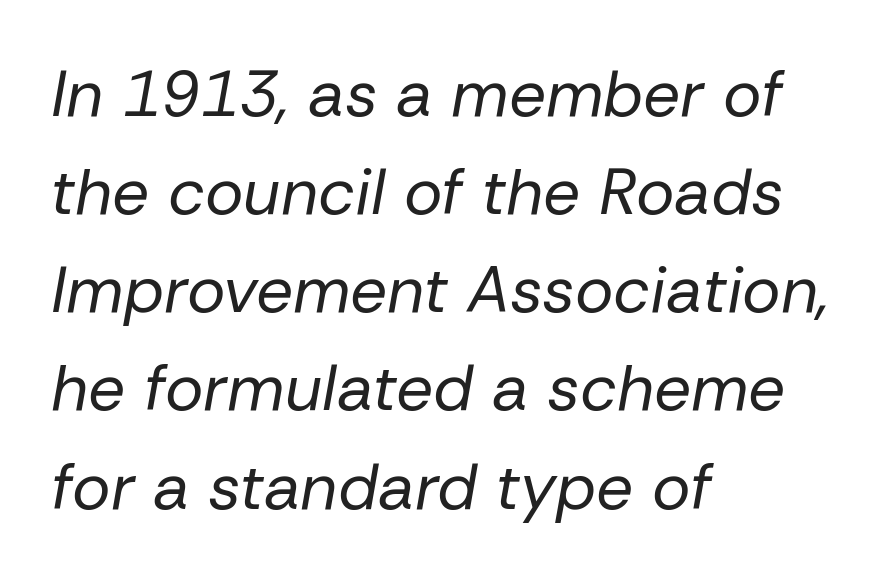
Tall strokes in this sample are angled rather than plumb. On a weight scale, this lands at 450 or below. Varying glyph widths throughout — classic text-font behaviour. Short and long lines alike share a common starting point at left.
